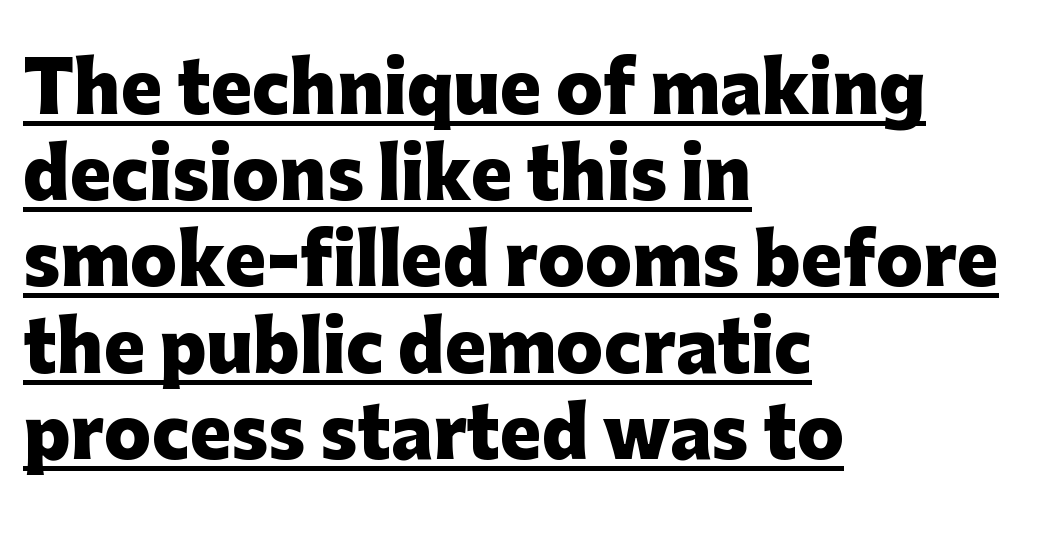
Q: Is the text bold? A: Yes.
Q: Is the text italic (slanted)? A: No, it is upright.
Q: Is the typeface a serif or a sans-serif typeface? A: Sans-serif.
Q: Is the text underlined? A: Yes.
Q: How is the paragraph aligned? A: Left-aligned.
Q: Is the spacing between letters normal or unusually wide? A: Normal.
Q: Is the spacing between lines tight, normal or loose? A: Normal.
Q: Width (condensed, normal, or wide)? A: Normal.
Q: Stroke contrast? A: Low.
Q: x-height? A: Medium.
Q: Monospaced? A: No.
